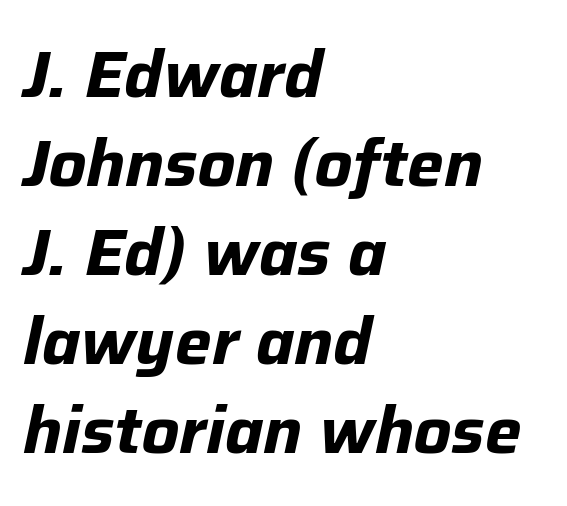
The image shows 65 px bold type, italic (leaning right); set left-aligned, normal line spacing (1.37x), normal letter spacing, not underlined; low stroke contrast and a medium x-height.
